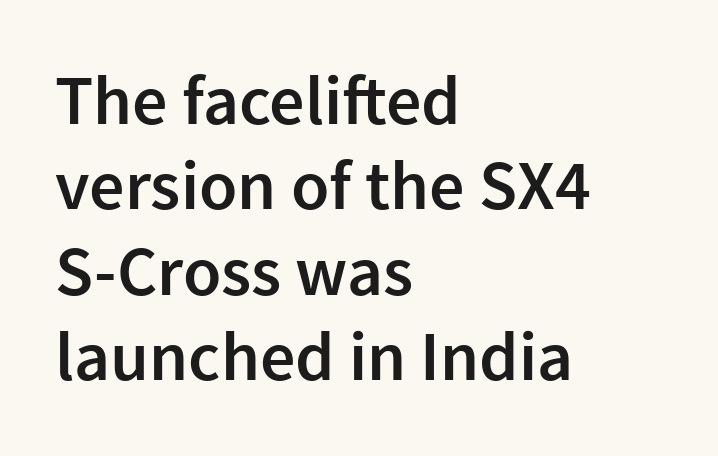
These lines keep a tight, regular rhythm from letter to letter. Left-aligned paragraph, ragged on the right. The words here are not underlined. The letters stand straight up with perfectly vertical stems.
